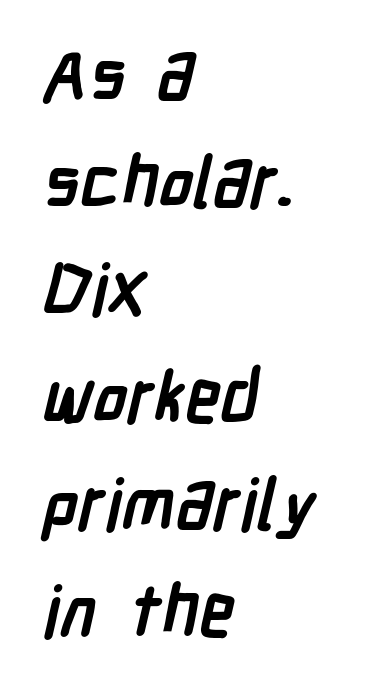
In CSS terms this would be text-align: left. The letters are bold, with thick, heavy strokes. Look at the bottom of the vertical strokes: they stop flat, with no serifs. Here the designer chose a conventional face with non-uniform glyph widths.
